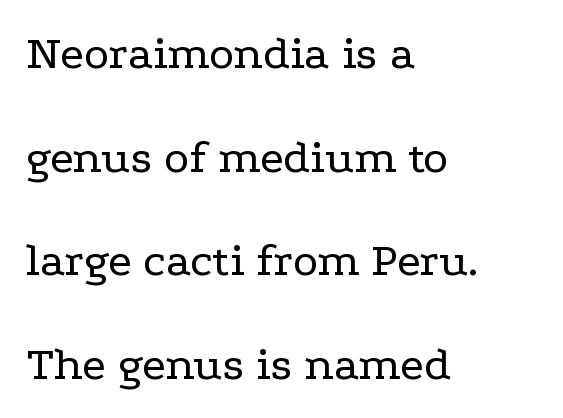
Q: Is the text bold? A: No.
Q: Is the text italic (slanted)? A: No, it is upright.
Q: Is the typeface a serif or a sans-serif typeface? A: Serif.
Q: Is the text underlined? A: No.
Q: How is the paragraph aligned? A: Left-aligned.
Q: Is the spacing between letters normal or unusually wide? A: Normal.
Q: Is the spacing between lines tight, normal or loose? A: Loose.
Q: Width (condensed, normal, or wide)? A: Wide.
Q: Stroke contrast? A: Low.
Q: x-height? A: Medium.
Q: Monospaced? A: No.
